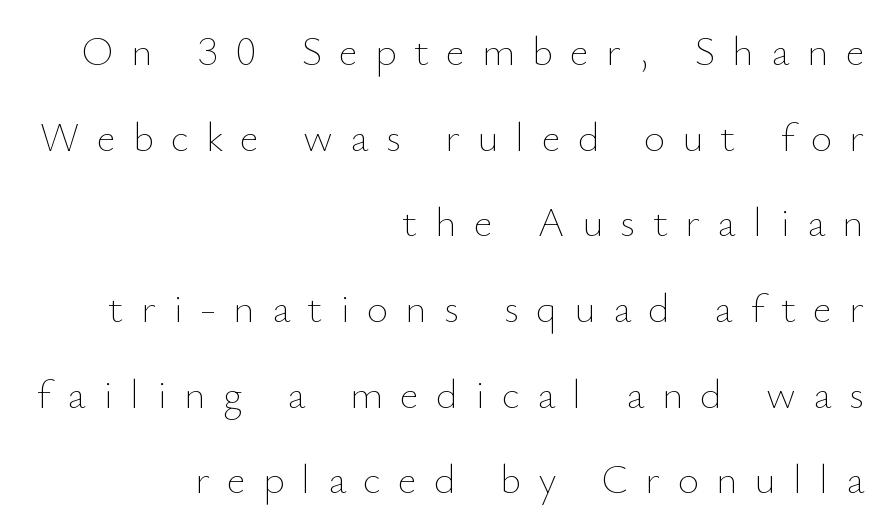
The image shows 41 px thin type, upright; set right-aligned, loose line spacing (2.09x), unusually wide letter spacing (+0.42 em), not underlined; low stroke contrast and a small x-height.
